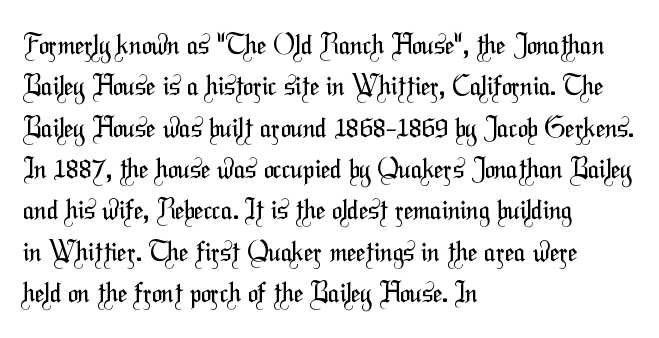
{"bold": "no", "underline": "no", "align": "left", "line_spacing": "normal", "line_spacing_ratio": 1.53, "letter_spacing": "normal", "letter_spacing_em": 0.0, "glyph_px": 27}
